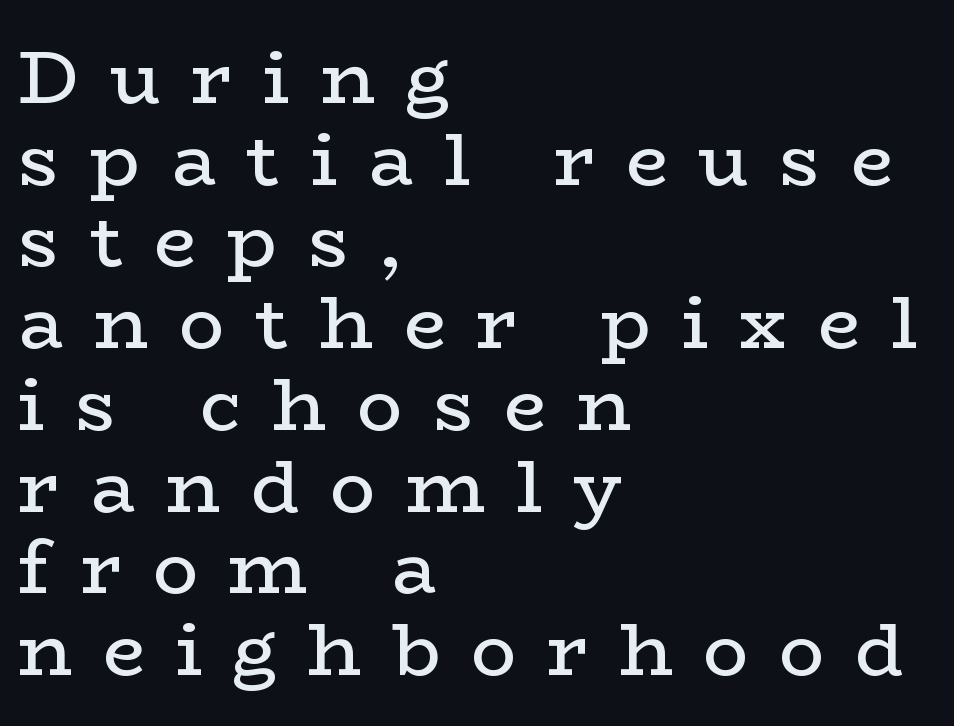
Vertical strokes here are truly vertical. These lines are rendered in a variable-pitch font. In CSS terms this would be text-align: left. The foot of each line stays bare and open. Observe the serifs anchoring each vertical stroke in this sample. The letters look calm and open, with moderate or lighter stems.
